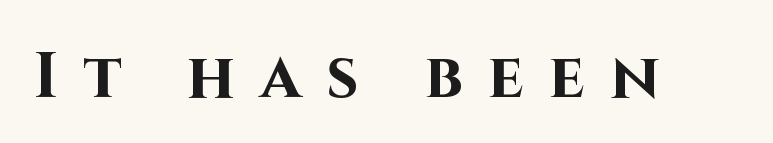
Note: no serifs on the glyphs. Just letters on the line, the space beneath them empty. Style check: upright. Each glyph is drawn with heavy, bold strokes.
